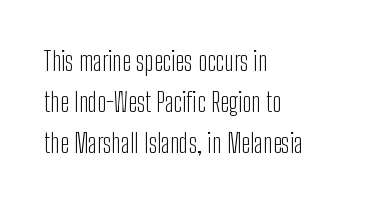
The image shows 27 px text type, upright; set left-aligned, normal line spacing (1.51x), normal letter spacing, not underlined.
